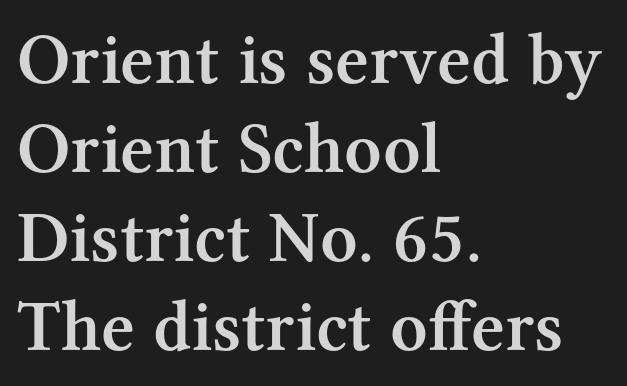
Q: Is the text bold? A: Semi-bold.
Q: Is the text italic (slanted)? A: No, it is upright.
Q: Is the typeface a serif or a sans-serif typeface? A: Serif.
Q: Is the text underlined? A: No.
Q: How is the paragraph aligned? A: Left-aligned.
Q: Is the spacing between letters normal or unusually wide? A: Normal.
Q: Width (condensed, normal, or wide)? A: Normal.
Q: Stroke contrast? A: Medium.
Q: x-height? A: Medium.
Q: Monospaced? A: No.
